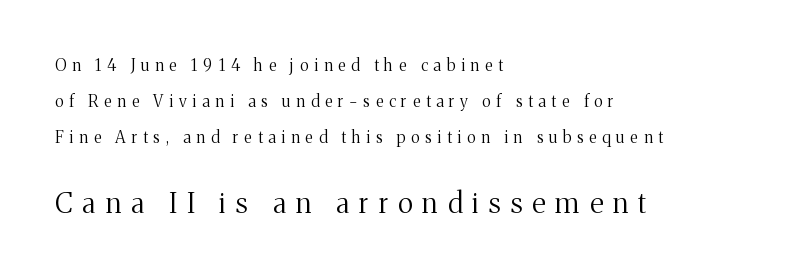
A typesetter would mark this as roman, not italic. The block sitting lower on the canvas is the one with enlarged characters. Observe the serifs anchoring each vertical stroke in this sample. Think of a printed novel: that variable character pitch is what you see here.
